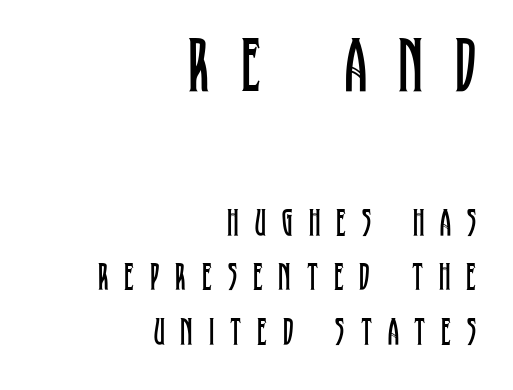
The image shows 78 px regular-weight, condensed serif type, upright; set right-aligned, normal line spacing (1.4x), unusually wide letter spacing (+0.41 em), not underlined; the first (top) block is 2.0x larger; low stroke contrast and a large x-height.
